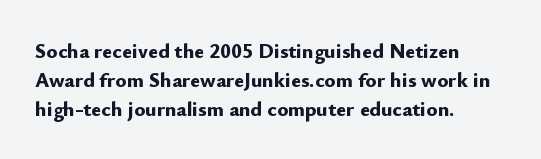
{"italic": "no", "bold": "yes", "underline": "no", "align": "left", "line_spacing": "normal", "line_spacing_ratio": 1.39, "letter_spacing": "normal", "letter_spacing_em": 0.0, "glyph_px": 21}
